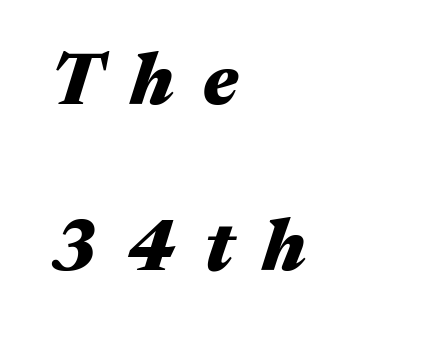
Bare-footed words on every line. Compared with an ordinary text face, these strokes are far heavier — a full bold. The lettering tilts uniformly, giving the passage an italic look. The passage shown is typed in a proportional face where columns would drift.
